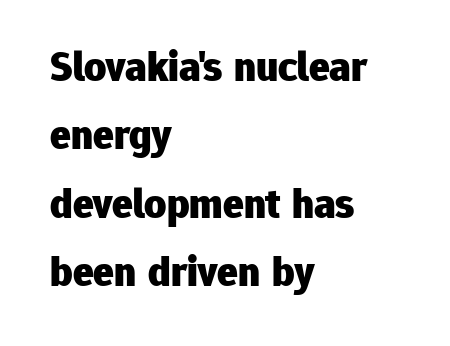
{"serif": "no", "italic": "no", "bold": "yes", "weight": "heavy", "width": "normal", "stroke_contrast": "low", "x_height": "medium", "monospaced": "no", "underline": "no", "align": "left", "line_spacing": "normal", "line_spacing_ratio": 1.59, "letter_spacing": "normal", "letter_spacing_em": 0.0, "glyph_px": 43}
